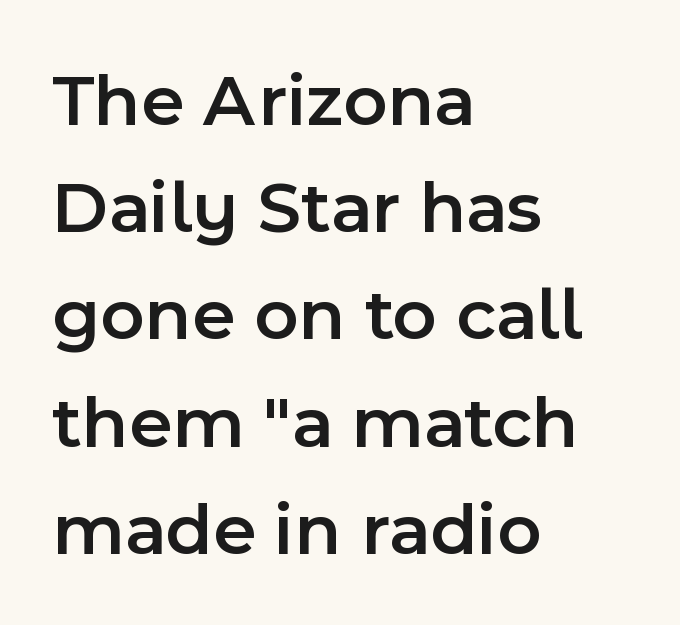
The lettering stays uniformly vertical, giving the passage a roman look. This sample keeps an unexceptional amount of space between lines. Caption: multi-line text, flush left, ragged right. Characters follow at the spacing the type designer built in.
